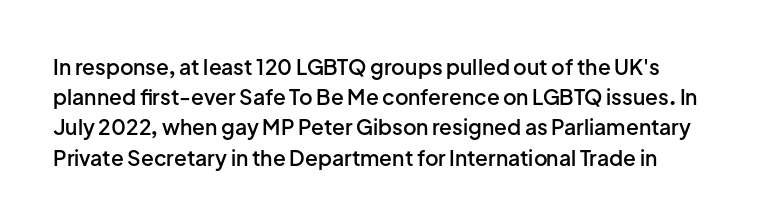
The image shows 21 px text type, upright; set normal line spacing (1.44x), normal letter spacing, not underlined.
